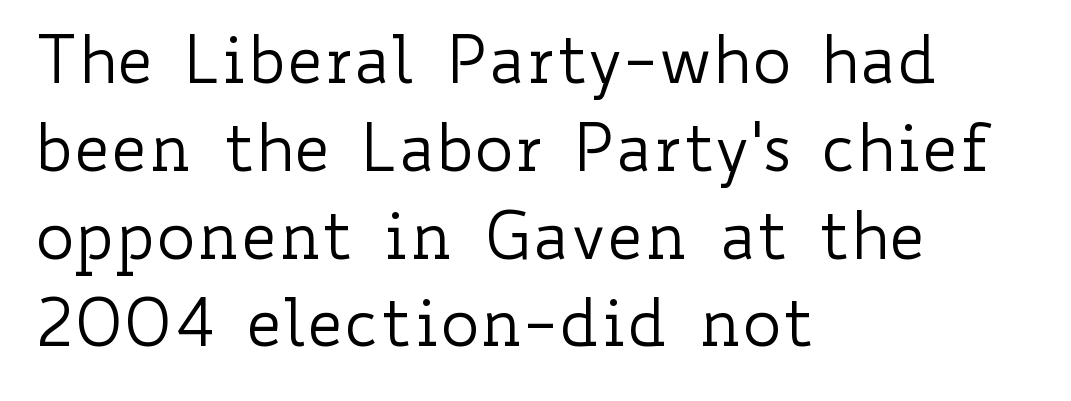
{"italic": "no", "bold": "no", "weight": "regular", "width": "wide", "stroke_contrast": "low", "x_height": "small", "monospaced": "no", "underline": "no", "align": "left", "line_spacing": "normal", "line_spacing_ratio": 1.33, "letter_spacing": "normal", "letter_spacing_em": 0.0, "glyph_px": 66}
